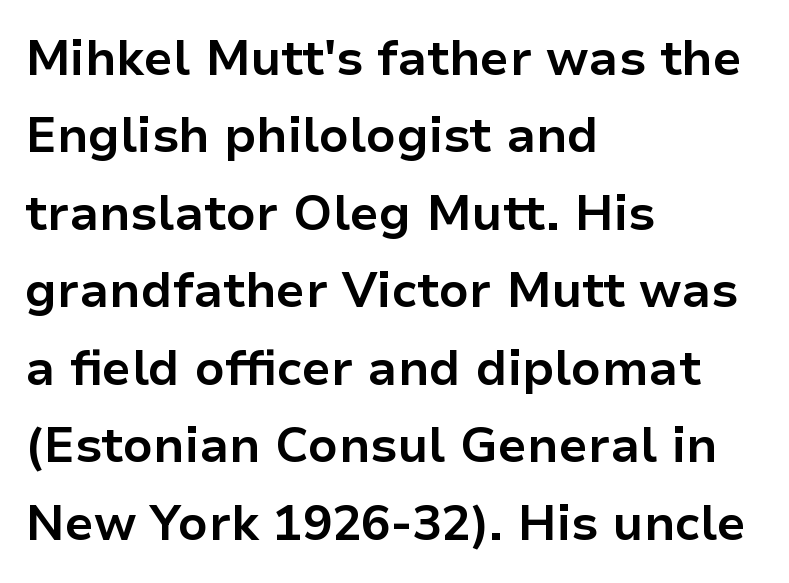
Teacher's note: observe the even left margin — that is flush-left alignment. Here the glyphs are tracked normally, forming tight word shapes. Tall strokes in this sample are plumb rather than angled. On the weight axis this lands at bold, roughly 700. Classification — sans serif. Beneath every word, the page is bare.
